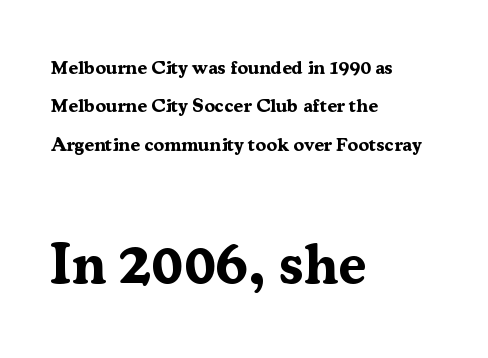
Does the bottom block carry the larger type? Yes, it does. In terms of posture, this sample is upright. Reading down the column, the eye jumps a long way to each next line. The text was rendered using a seriffed face with decorative stroke endings. Letters rest on an invisible, unmarked baseline.
